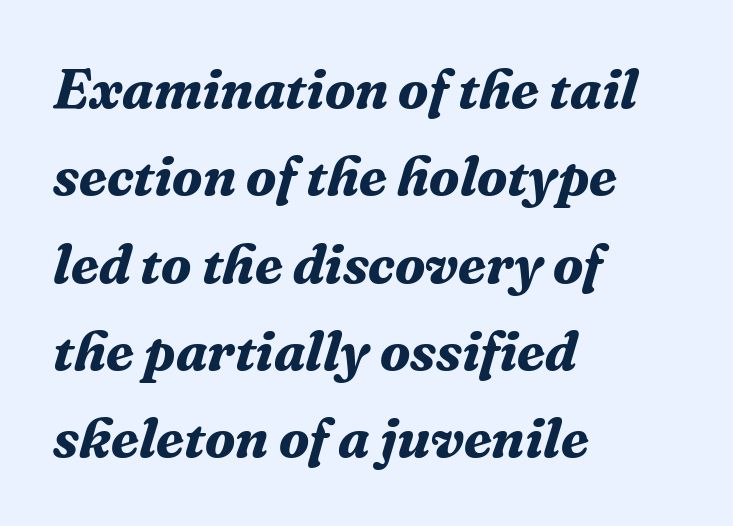
Q: Is the text bold? A: Yes.
Q: Is the text italic (slanted)? A: Yes, it leans right by about 16 degrees.
Q: Is the typeface a serif or a sans-serif typeface? A: Serif.
Q: Is the text underlined? A: No.
Q: How is the paragraph aligned? A: Left-aligned.
Q: Is the spacing between letters normal or unusually wide? A: Normal.
Q: Is the spacing between lines tight, normal or loose? A: Normal.
Q: Width (condensed, normal, or wide)? A: Normal.
Q: Stroke contrast? A: Medium.
Q: x-height? A: Medium.
Q: Monospaced? A: No.
